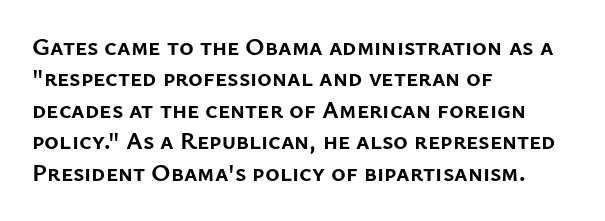
The image shows 25 px bold type, upright; set left-aligned, normal line spacing (1.26x), normal letter spacing, not underlined.
